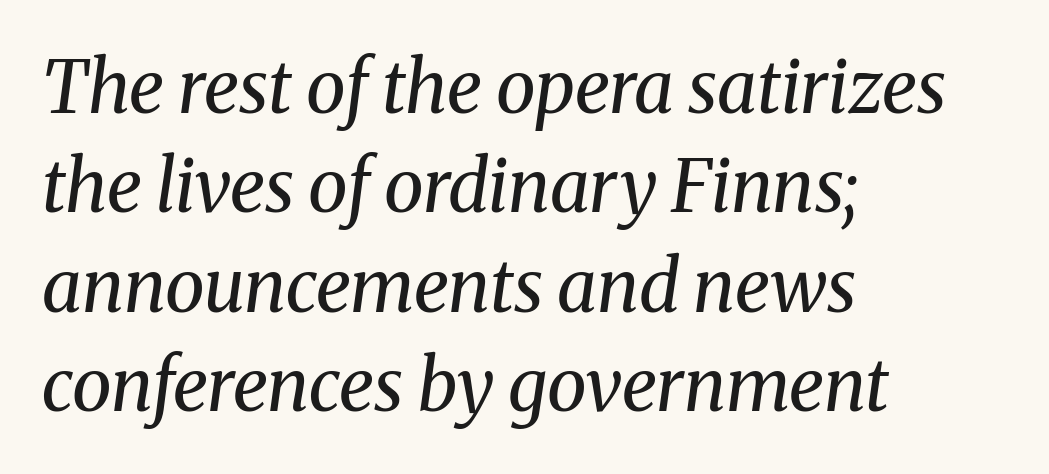
The image shows 72 px regular-weight serif type, italic (leaning right); set left-aligned, normal line spacing (1.38x), normal letter spacing, not underlined; medium stroke contrast and a medium x-height.
